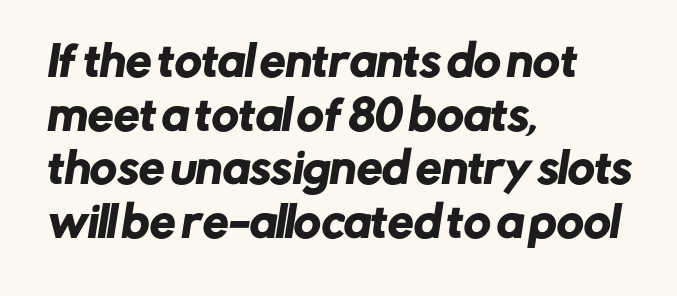
{"serif": "no", "width": "normal", "stroke_contrast": "low", "x_height": "medium", "monospaced": "no", "underline": "no", "align": "left", "line_spacing": "normal", "line_spacing_ratio": 1.31, "letter_spacing": "normal", "letter_spacing_em": 0.0, "glyph_px": 41}
